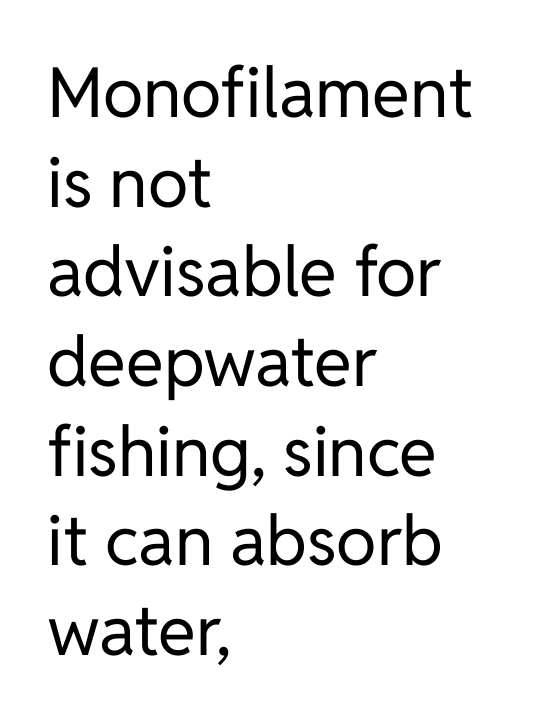
{"serif": "no", "italic": "no", "bold": "no", "weight": "regular", "width": "normal", "stroke_contrast": "low", "x_height": "medium", "monospaced": "no", "underline": "no", "align": "left", "line_spacing": "normal", "line_spacing_ratio": 1.3, "letter_spacing": "normal", "letter_spacing_em": 0.0, "glyph_px": 69}
